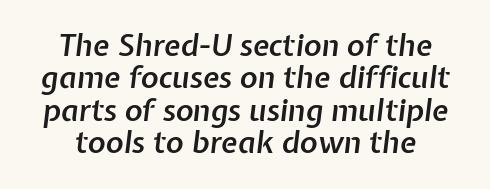
Caption: semibold face, moderately heavy strokes. Compared with a flush-left layout, this one balances lines on the center instead. Think of a printed novel: that variable character pitch is what you see here. It's the slanting kind of type. The rendering uses a small line-height, squeezing the rows.
